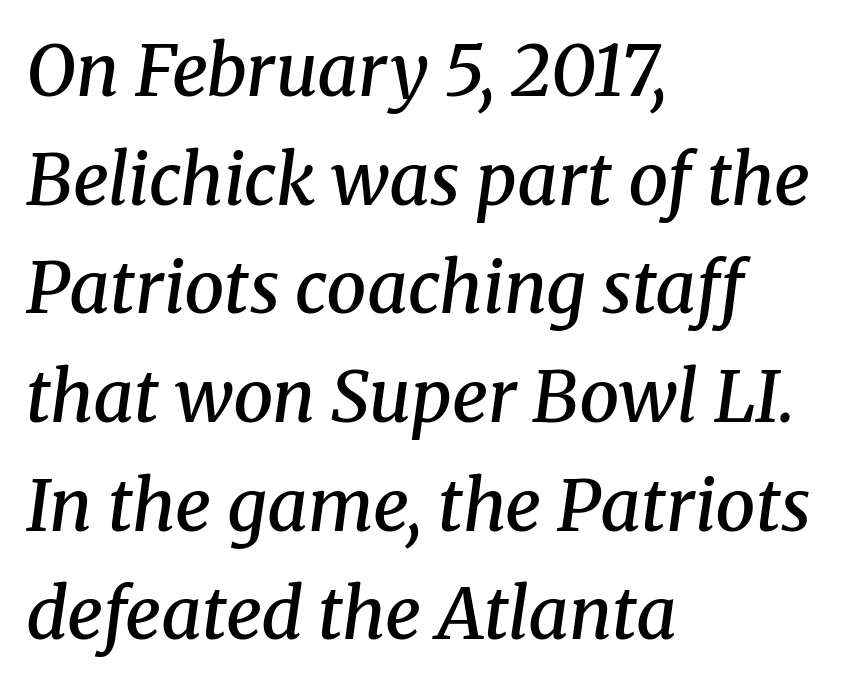
Q: Is the text bold? A: Semi-bold.
Q: Is the text italic (slanted)? A: Yes, it leans right by about 8 degrees.
Q: Is the typeface a serif or a sans-serif typeface? A: Serif.
Q: Is the text underlined? A: No.
Q: How is the paragraph aligned? A: Left-aligned.
Q: Is the spacing between letters normal or unusually wide? A: Normal.
Q: Is the spacing between lines tight, normal or loose? A: Normal.
Q: Width (condensed, normal, or wide)? A: Normal.
Q: Stroke contrast? A: Medium.
Q: x-height? A: Medium.
Q: Monospaced? A: No.
